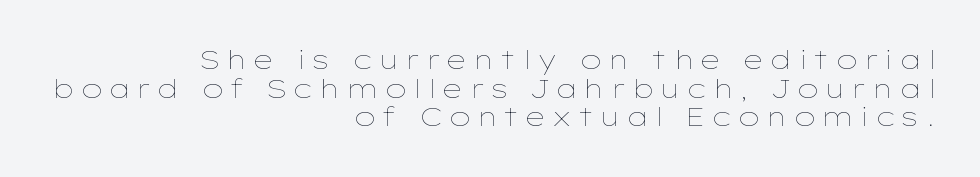
Bare-footed words on every line. Horizontally, the lines are justified to the trailing edge only. The type sits square on the baseline with zero lean. No letter is thick-stroked: the sample isn't bold.
